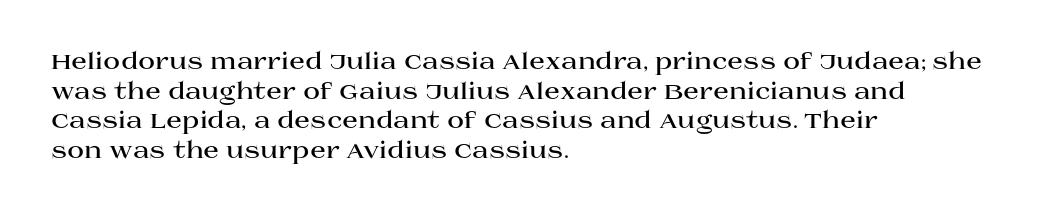
Is there any slant? The stems are plumb. Nothing unusual about the tracking: characters are spaced as the font intends. These words are printed bold, with thick strokes throughout. Evenly set lines give the paragraph a standard silhouette.
